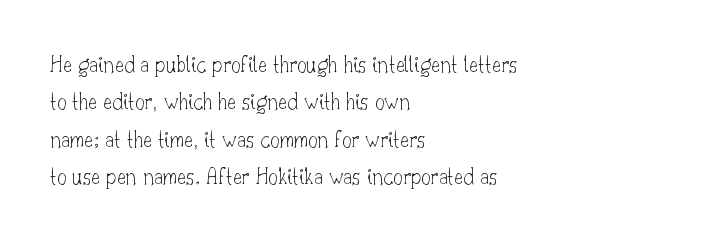
{"italic": "no", "bold": "no", "underline": "no", "align": "left", "line_spacing": "normal", "line_spacing_ratio": 1.56, "letter_spacing": "normal", "letter_spacing_em": 0.0, "glyph_px": 24}
